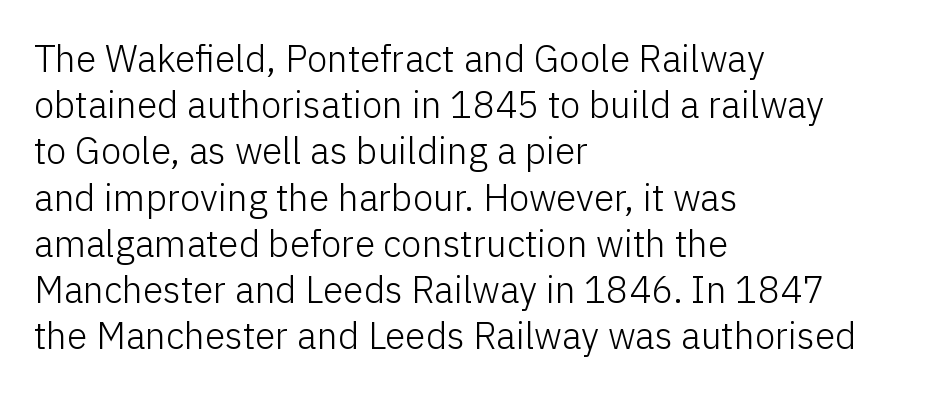
{"serif": "no", "italic": "no", "bold": "no", "weight": "light", "width": "normal", "stroke_contrast": "low", "x_height": "medium", "monospaced": "no", "underline": "no", "align": "left", "line_spacing": "normal", "line_spacing_ratio": 1.25, "letter_spacing": "normal", "letter_spacing_em": 0.0, "glyph_px": 37}
